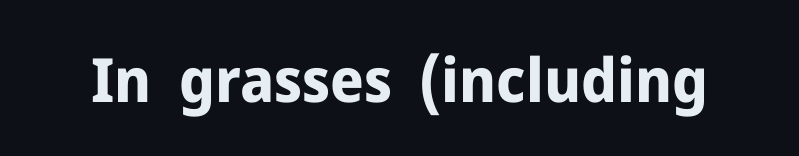
This sample uses plain, unmodified letter spacing. Bold? Absolutely — the strokes are thick and heavy. Note: no serifs on the glyphs. The type sits square on the baseline with zero lean. Plain, unruled lines of type.
